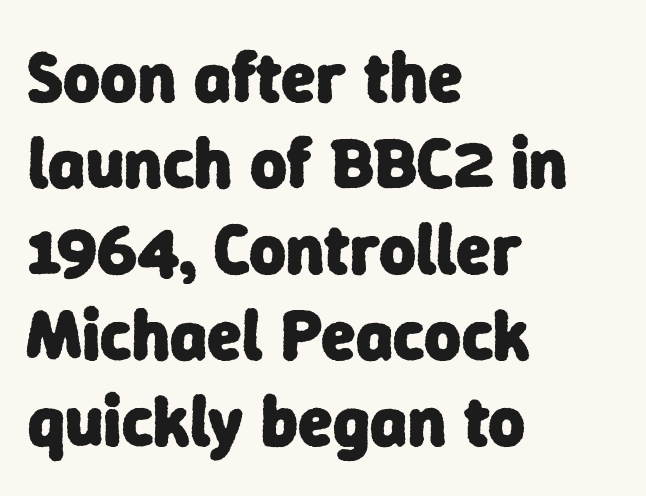
Check where the strokes stop: nothing finishes them off — pure sans. Look at the stroke-to-counter ratio: heavy, a bold. This sample has the flowing, uneven cadence of proportional lettering. Glance below the letters and you will spot only blank space.
